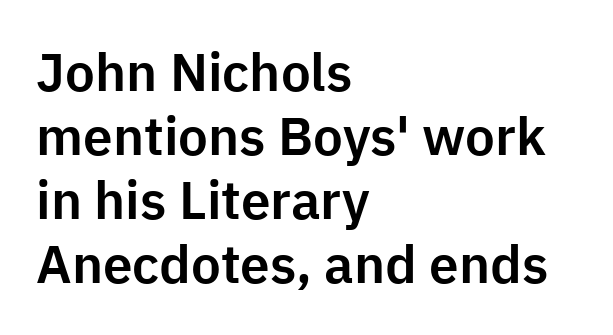
The image shows 53 px sans-serif type, upright; set left-aligned, line spacing 1.21x, normal letter spacing, not underlined; low stroke contrast and a medium x-height.
